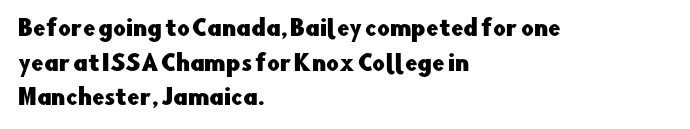
{"italic": "no", "underline": "no", "align": "left", "line_spacing": "normal", "line_spacing_ratio": 1.57, "letter_spacing": "normal", "letter_spacing_em": 0.0, "glyph_px": 22}
